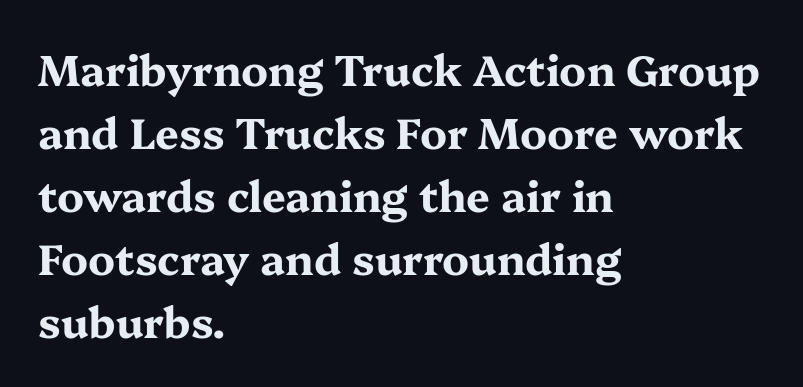
{"serif": "yes", "italic": "no", "bold": "yes", "weight": "bold", "width": "wide", "stroke_contrast": "medium", "x_height": "medium", "monospaced": "no", "underline": "no", "align": "left", "line_spacing": "normal", "line_spacing_ratio": 1.5, "letter_spacing": "normal", "letter_spacing_em": 0.0, "glyph_px": 42}
